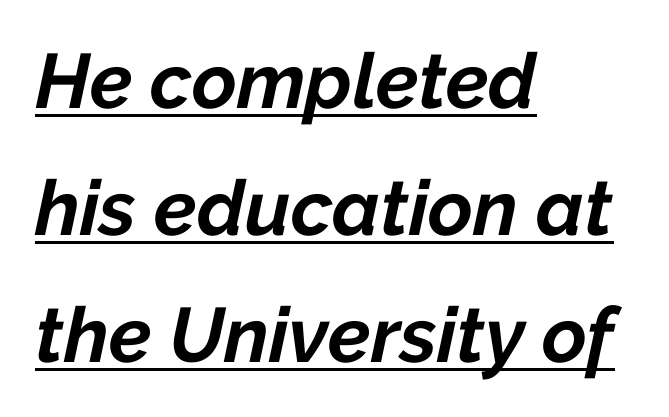
{"italic": "yes", "lean": "right", "slant_degrees": 12, "bold": "yes", "weight": "bold", "width": "normal", "stroke_contrast": "low", "x_height": "medium", "monospaced": "no", "underline": "yes", "align": "left", "line_spacing": "normal", "line_spacing_ratio": 1.65, "letter_spacing": "normal", "letter_spacing_em": 0.0, "glyph_px": 77}
